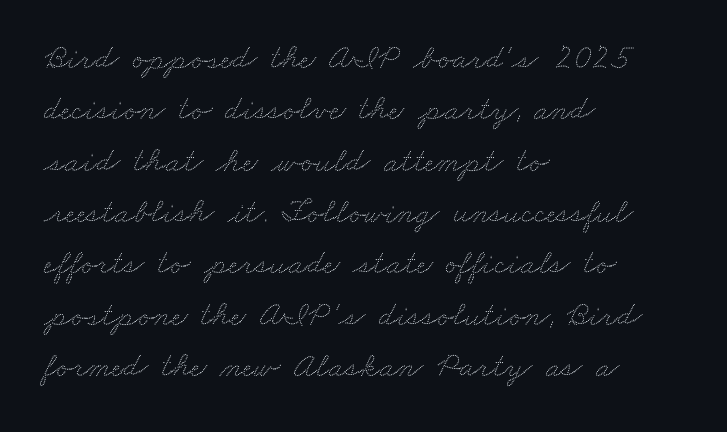
Q: Is the text underlined? A: No.
Q: How is the paragraph aligned? A: Left-aligned.
Q: Is the spacing between letters normal or unusually wide? A: Normal.
Q: Is the spacing between lines tight, normal or loose? A: Normal.
Q: Width (condensed, normal, or wide)? A: Wide.
Q: Stroke contrast? A: Low.
Q: x-height? A: Small.
Q: Monospaced? A: No.
